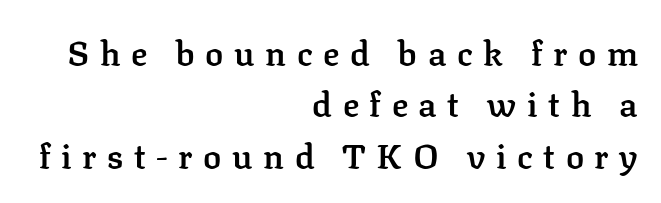
The lettering holds an erect, upright posture throughout. Short note: letters widely spaced. Students, this is semibold: more ink than regular, less than bold. If you measured baseline to baseline, you'd find a middling distance. The compositor pushed each line to the right boundary. You could not count columns in this text — the font is proportionally spaced.
